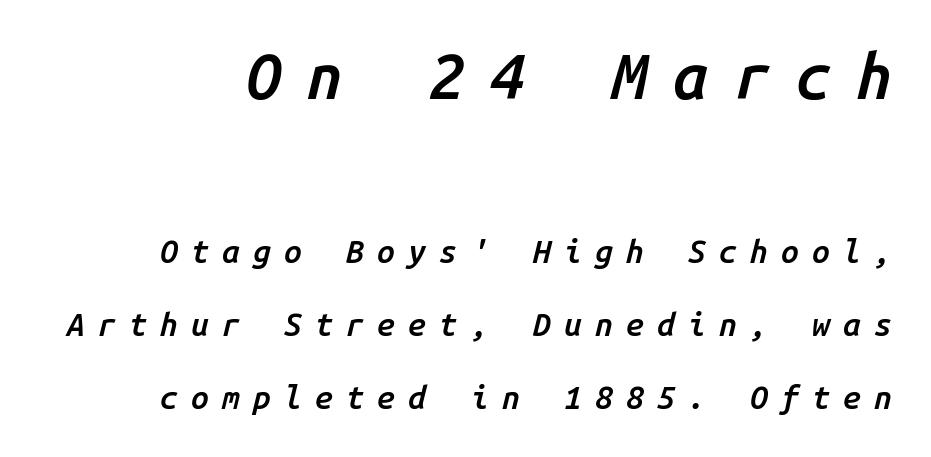
{"italic": "yes", "lean": "right", "slant_degrees": 14, "bold": "semi", "weight": "semibold", "width": "normal", "stroke_contrast": "low", "x_height": "medium", "monospaced": "yes", "underline": "no", "line_spacing": "loose", "line_spacing_ratio": 2.27, "letter_spacing": "wide", "letter_spacing_em": 0.41, "larger_block": "first", "size_ratio": 1.97, "glyph_px": 63}
